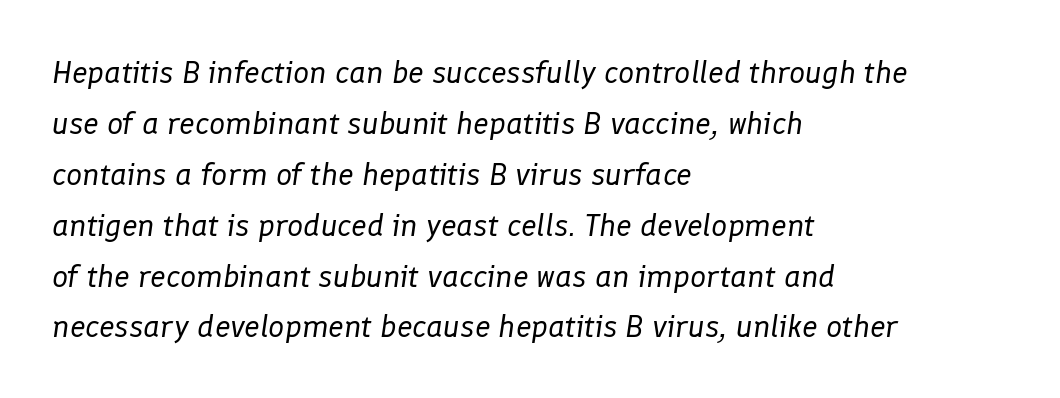
The image shows 32 px regular-weight type, italic (leaning right); set left-aligned, normal line spacing (1.59x), normal letter spacing, not underlined; low stroke contrast and a medium x-height.
